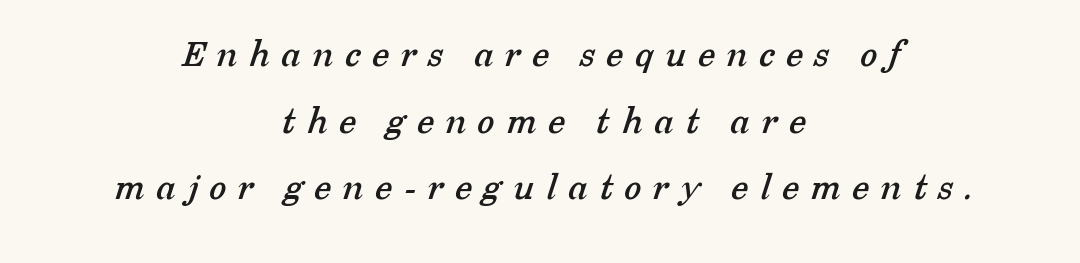
{"serif": "yes", "width": "normal", "stroke_contrast": "low", "x_height": "medium", "monospaced": "no", "underline": "no", "align": "center", "line_spacing_ratio": 1.71, "letter_spacing": "wide", "letter_spacing_em": 0.3, "glyph_px": 39}
